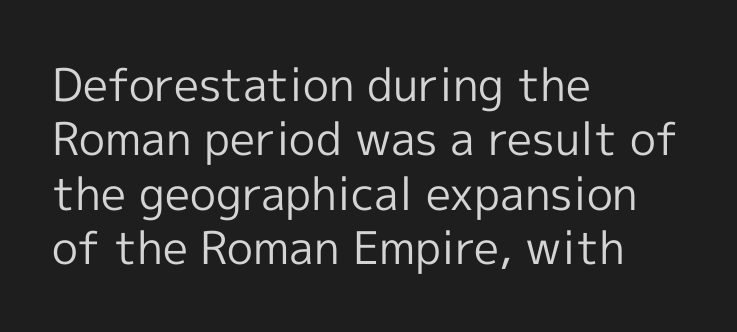
The passage is arranged the way most books set body copy — flush left. Inter-character spacing is left at the font's built-in metrics. When letters stand straight like this, we call the style roman or upright. Just letters on the line, the space beneath them empty. Stems here are at most as thick as an everyday book face. To sum up the face: it is a sans, with no serifs.
